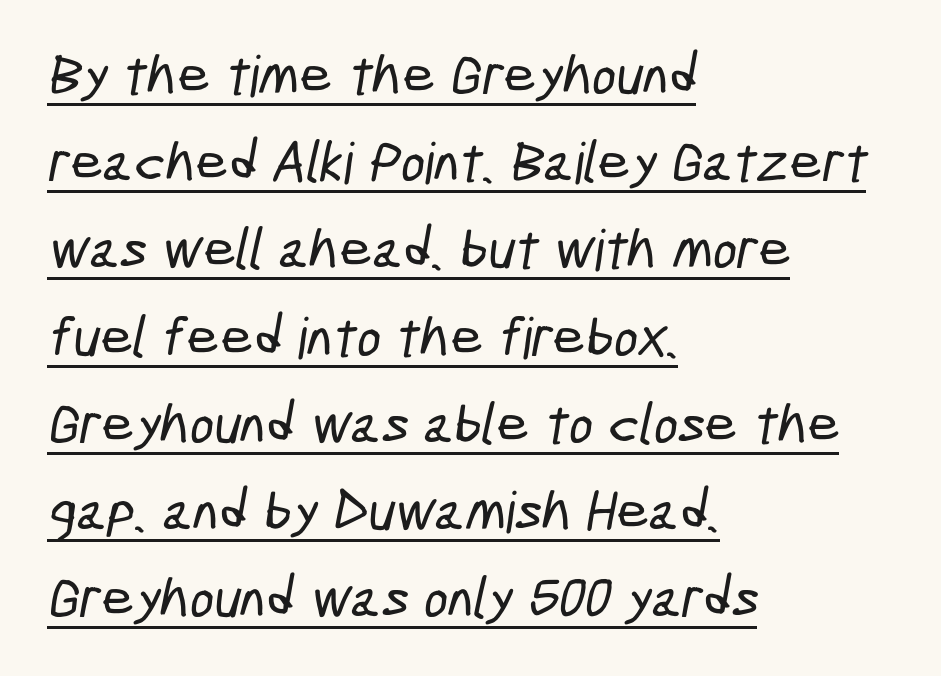
{"serif": "no", "width": "condensed", "stroke_contrast": "low", "x_height": "medium", "monospaced": "no", "underline": "yes", "align": "left", "line_spacing": "normal", "line_spacing_ratio": 1.53, "letter_spacing": "normal", "letter_spacing_em": 0.0, "glyph_px": 57}
